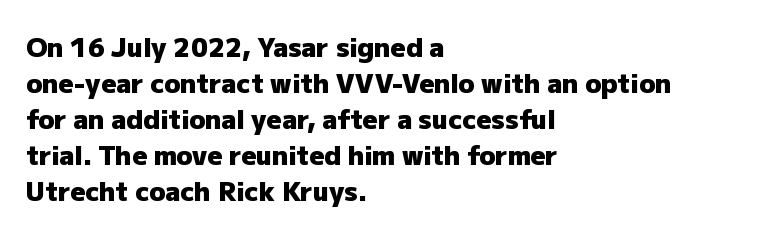
Weight: bold. Inter-character spacing is left at the font's built-in metrics. Check the space under the baseline: it is left empty. These lines sit exactly where default settings would place them. Compared with a centered layout, this one pins lines to the left instead.
